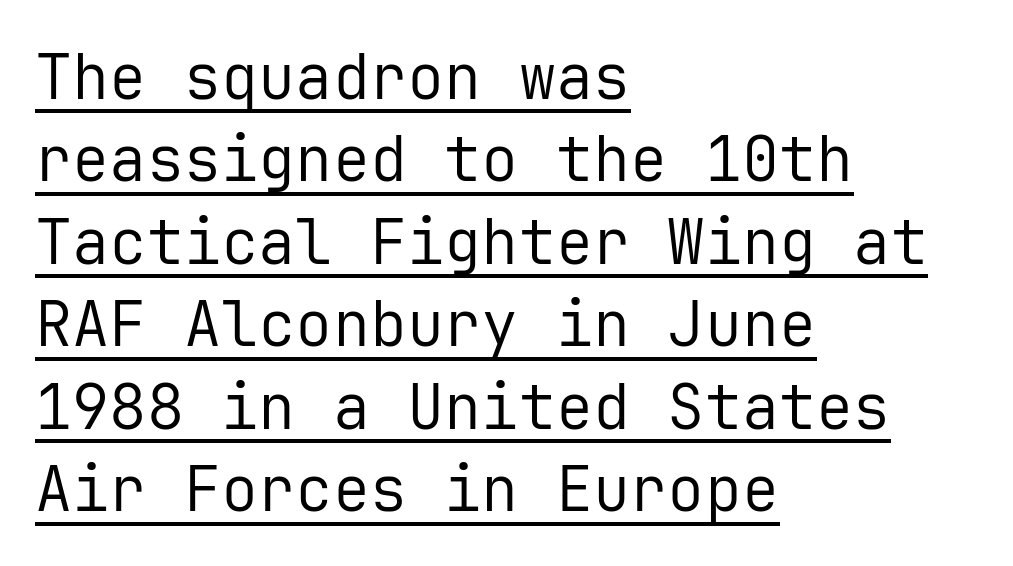
Q: Is the text bold? A: No.
Q: Is the text italic (slanted)? A: No, it is upright.
Q: Is the typeface a serif or a sans-serif typeface? A: Sans-serif.
Q: Is the text underlined? A: Yes.
Q: How is the paragraph aligned? A: Left-aligned.
Q: Is the spacing between letters normal or unusually wide? A: Normal.
Q: Is the spacing between lines tight, normal or loose? A: Normal.
Q: Width (condensed, normal, or wide)? A: Normal.
Q: Stroke contrast? A: Low.
Q: x-height? A: Medium.
Q: Monospaced? A: Yes.
